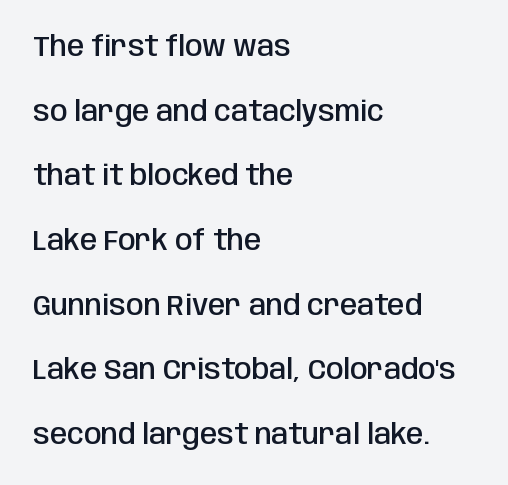
Nope, no serifs anywhere on these letters. Whoever set this chose breathing room over compactness in the vertical rhythm. A roman cut, with each character standing at attention. Is the type bold? Partly — it's a semibold, heavier than regular but not fully bold. Do the characters align in a grid? No, the font is proportional.
